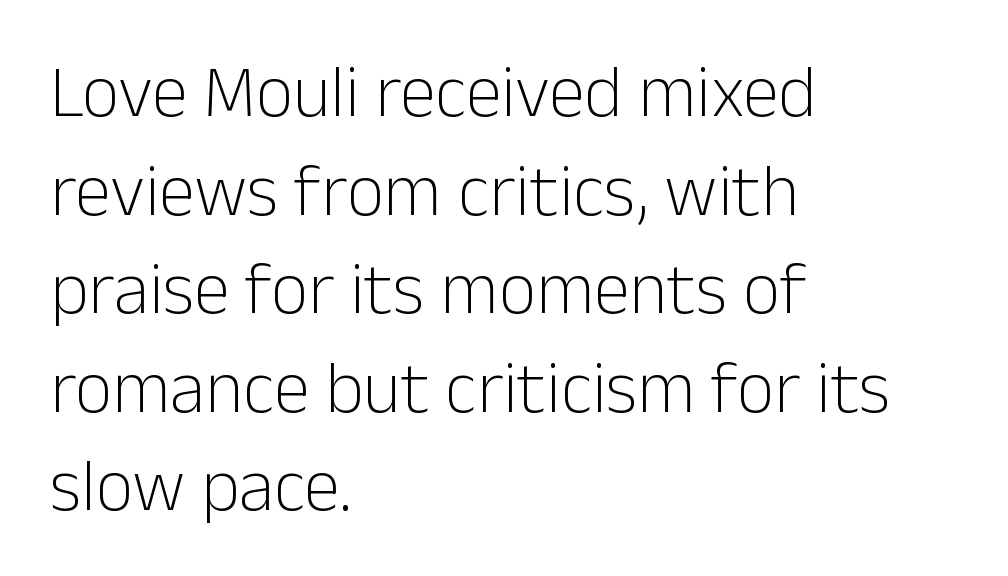
This rendering leaves character spacing at its baseline value. No word sits above an underline. No feet cap the strokes, marking this as sans-serif type. The strokes carry an ordinary text weight at most.
